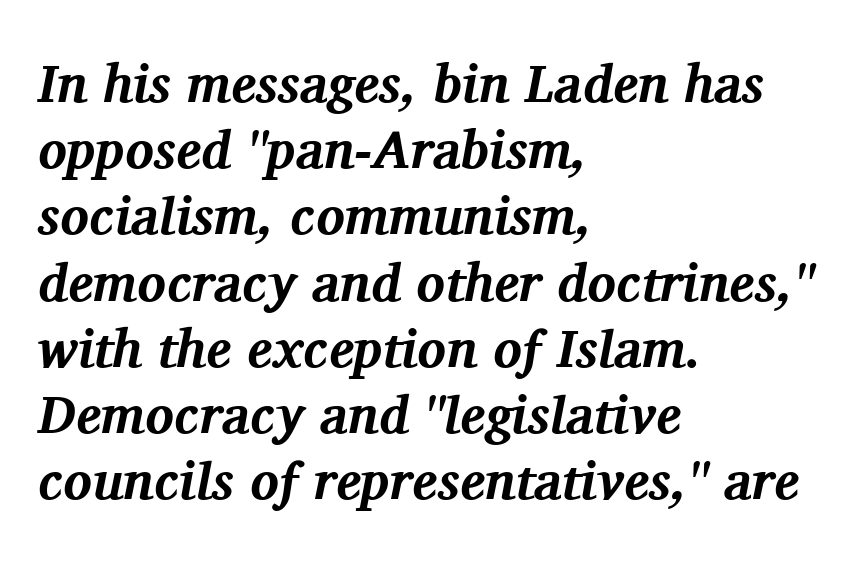
Q: Is the text bold? A: Yes.
Q: Is the text italic (slanted)? A: Yes, it leans right by about 11 degrees.
Q: Is the typeface a serif or a sans-serif typeface? A: Serif.
Q: Is the text underlined? A: No.
Q: How is the paragraph aligned? A: Left-aligned.
Q: Is the spacing between letters normal or unusually wide? A: Normal.
Q: Is the spacing between lines tight, normal or loose? A: Normal.
Q: Width (condensed, normal, or wide)? A: Normal.
Q: Stroke contrast? A: Medium.
Q: x-height? A: Medium.
Q: Monospaced? A: No.
